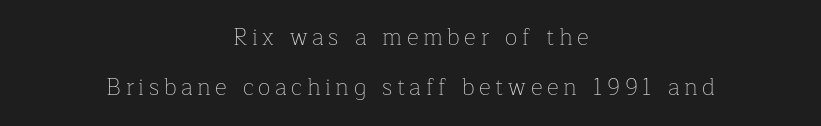
{"italic": "no", "bold": "no", "underline": "no", "align": "center", "line_spacing": "loose", "line_spacing_ratio": 2.18, "letter_spacing": "wide", "letter_spacing_em": 0.2, "glyph_px": 23}
